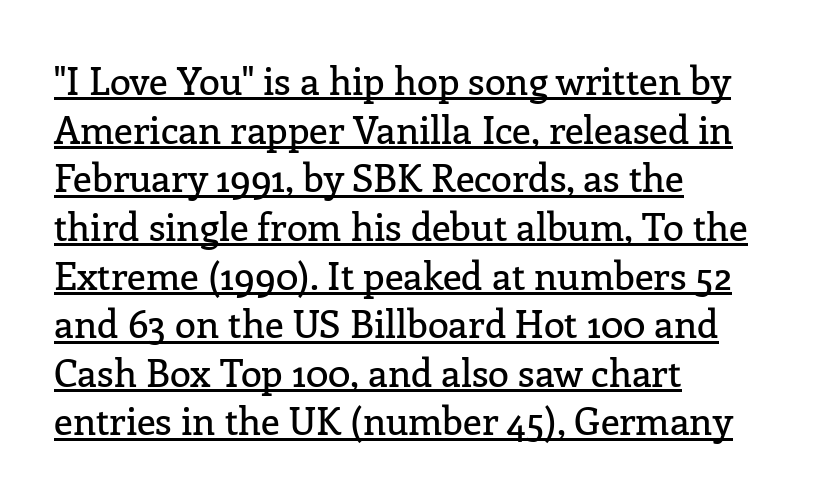
{"serif": "yes", "italic": "no", "width": "normal", "stroke_contrast": "low", "x_height": "medium", "monospaced": "no", "underline": "yes", "align": "left", "line_spacing": "normal", "line_spacing_ratio": 1.28, "letter_spacing": "normal", "letter_spacing_em": 0.0, "glyph_px": 38}
